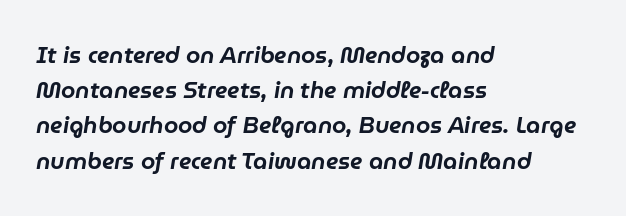
Q: Is the text italic (slanted)? A: Yes, it leans right by about 9 degrees.
Q: Is the text underlined? A: No.
Q: How is the paragraph aligned? A: Left-aligned.
Q: Is the spacing between letters normal or unusually wide? A: Normal.
Q: Is the spacing between lines tight, normal or loose? A: Normal.
